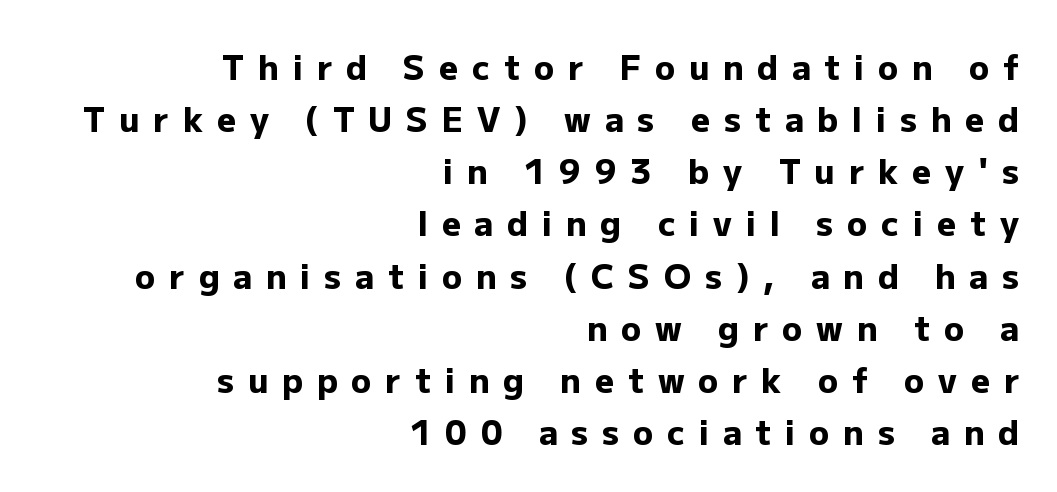
Quick note: underline off. Summary of vertical rhythm: regular, with standard interline spacing. Think of a printed novel: that variable character pitch is what you see here. Right-aligned paragraph, ragged on the left. Serifs: no, the terminals of the letterforms are clean. What weight is shown? A full bold with thick strokes.
